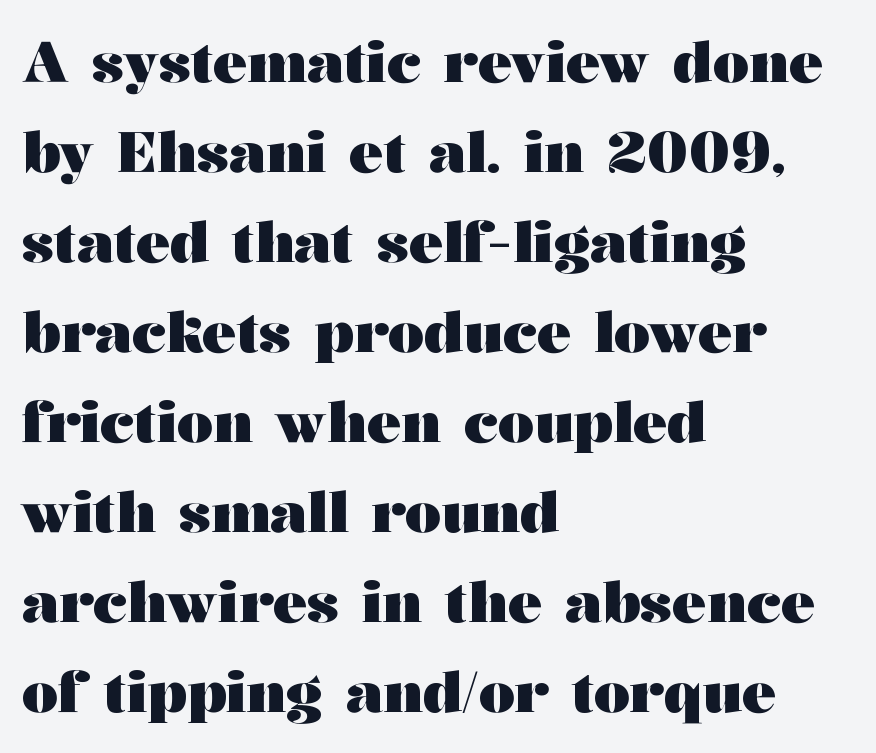
Clear beneath every line of the passage. Ascenders rise straight up at ninety degrees. The rendering shows small feet on the letterforms — a serif design. Standard letterfit; no display-style spreading of the glyphs. Is there much room between lines? A standard amount, neither cramped nor airy.
